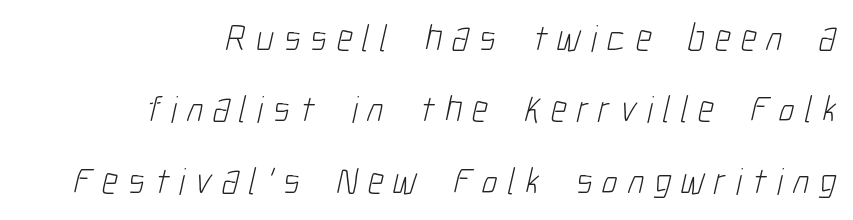
The image shows 38 px light, condensed sans-serif type; set right-aligned, line spacing 1.88x, unusually wide letter spacing (+0.26 em), not underlined; low stroke contrast and a medium x-height.
